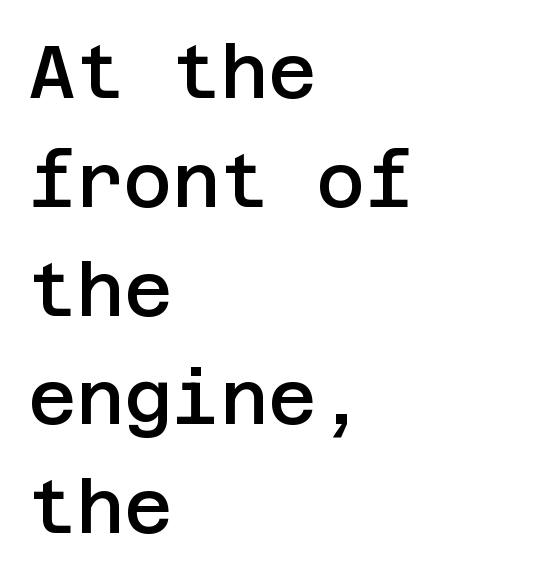
The image shows 74 px semibold sans-serif type, upright; set left-aligned, normal line spacing (1.47x), normal letter spacing, not underlined; low stroke contrast and a large x-height.
